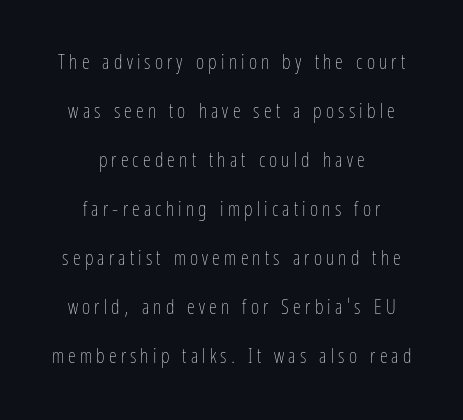
Successive baselines arrive slowly, with a big drop between each. Line starts and ends both wander, symmetrically. A roman cut, with each character standing at attention. The glyphs are unaccompanied by any horizontal stroke below them. Each stroke keeps to a modest, everyday thickness or less.
